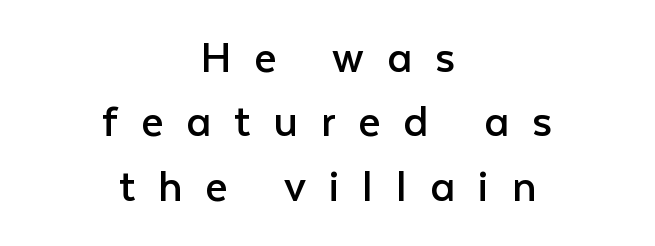
{"serif": "no", "italic": "no", "bold": "no", "weight": "regular", "width": "normal", "stroke_contrast": "low", "x_height": "medium", "monospaced": "no", "underline": "no", "align": "center", "line_spacing": "normal", "line_spacing_ratio": 1.34, "letter_spacing": "wide", "letter_spacing_em": 0.48, "glyph_px": 48}
